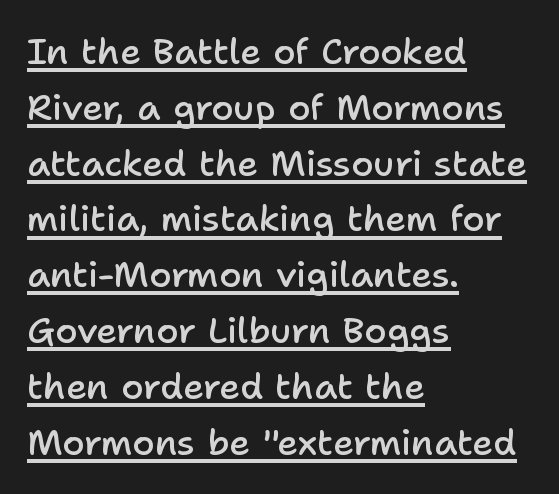
The image shows 36 px semibold sans-serif type, upright; set left-aligned, normal line spacing (1.55x), normal letter spacing, underlined; low stroke contrast and a medium x-height.
